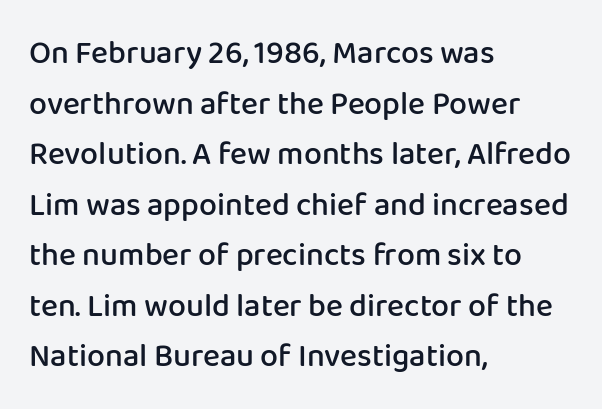
Q: Is the text bold? A: Semi-bold.
Q: Is the text italic (slanted)? A: No, it is upright.
Q: Is the typeface a serif or a sans-serif typeface? A: Sans-serif.
Q: Is the text underlined? A: No.
Q: How is the paragraph aligned? A: Left-aligned.
Q: Is the spacing between letters normal or unusually wide? A: Normal.
Q: Is the spacing between lines tight, normal or loose? A: Normal.
Q: Width (condensed, normal, or wide)? A: Normal.
Q: Stroke contrast? A: Low.
Q: x-height? A: Medium.
Q: Monospaced? A: No.
